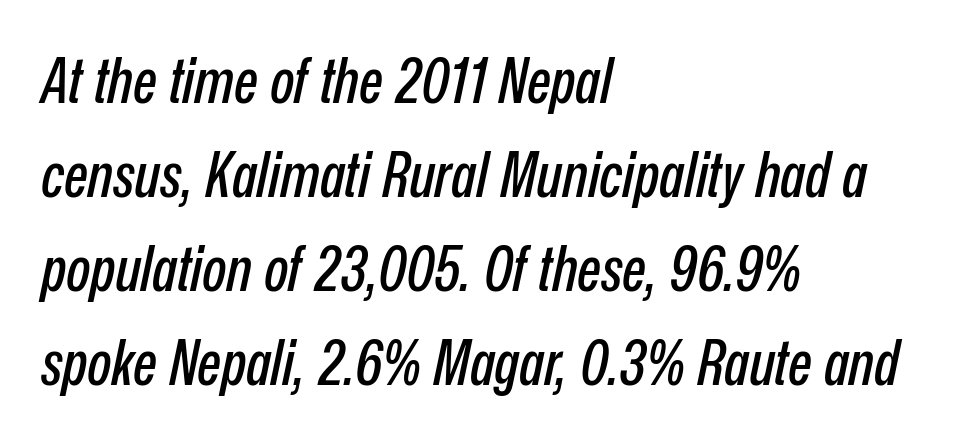
Q: Is the text italic (slanted)? A: Yes, it leans right by about 12 degrees.
Q: Is the text underlined? A: No.
Q: How is the paragraph aligned? A: Left-aligned.
Q: Is the spacing between letters normal or unusually wide? A: Normal.
Q: Is the spacing between lines tight, normal or loose? A: Normal.
Q: Width (condensed, normal, or wide)? A: Condensed.
Q: Stroke contrast? A: Low.
Q: x-height? A: Medium.
Q: Monospaced? A: No.
